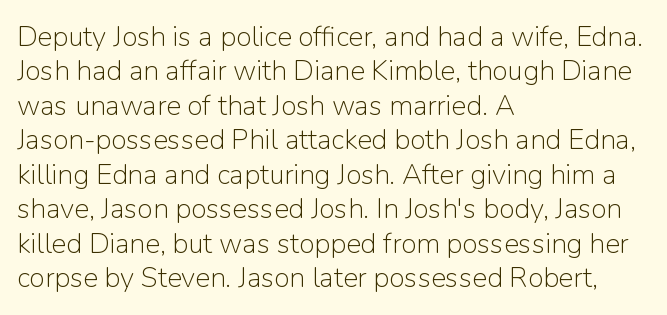
Tracking here is standard; glyphs follow each other at the usual distance. Spacing verdict: proportional, widths tailored to each character. Type style note: lacks serifs. Does the copy run flush right? No — it runs flush left.
